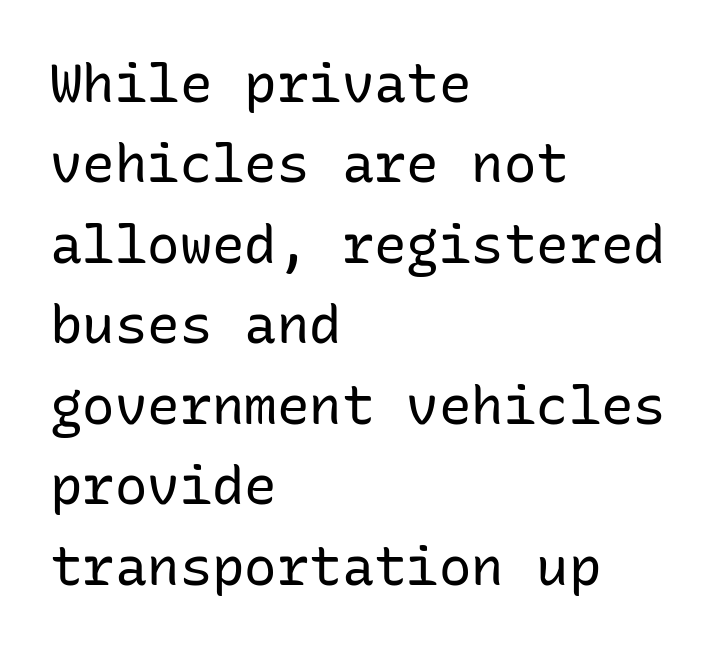
The specimen omits any rule beneath the text block's lines. The font is comparable to plain body text, perhaps lighter. Line beginnings align vertically; line endings do not. Monospaced: the letters line up in strict vertical columns. This is the regular roman posture of the typeface.
